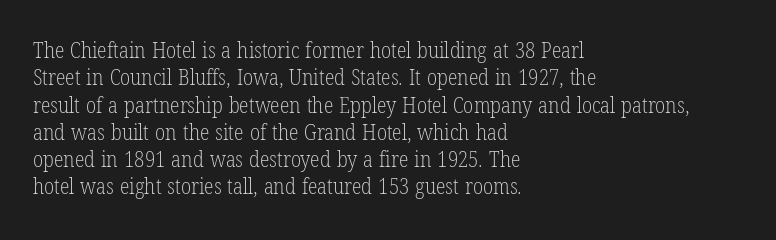
The image shows 22 px text type, upright; set left-aligned, line spacing 1.24x, normal letter spacing, not underlined.
